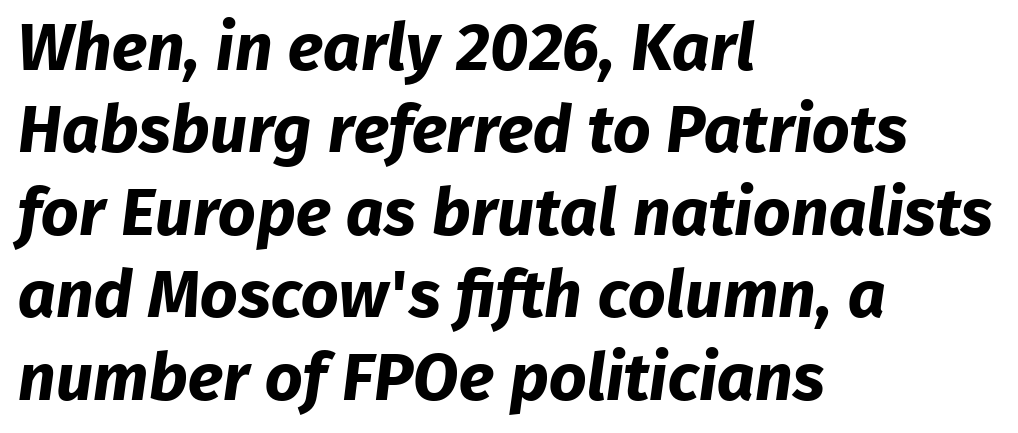
Q: Is the text bold? A: Yes.
Q: Is the typeface a serif or a sans-serif typeface? A: Sans-serif.
Q: Is the text underlined? A: No.
Q: How is the paragraph aligned? A: Left-aligned.
Q: Is the spacing between letters normal or unusually wide? A: Normal.
Q: Is the spacing between lines tight, normal or loose? A: Normal.
Q: Width (condensed, normal, or wide)? A: Normal.
Q: Stroke contrast? A: Low.
Q: x-height? A: Medium.
Q: Monospaced? A: No.
